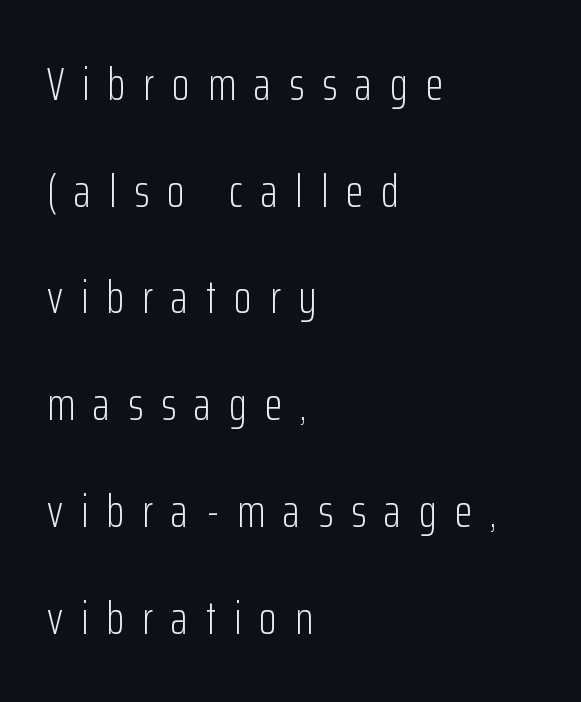
This sample is left-justified, so line endings fall wherever the words run out. Counters stay open thanks to moderate or lighter strokes. The glyphs in this specimen are sans serif. Here the designer chose a conventional face with non-uniform glyph widths. The passage shown is not underscored anywhere.
